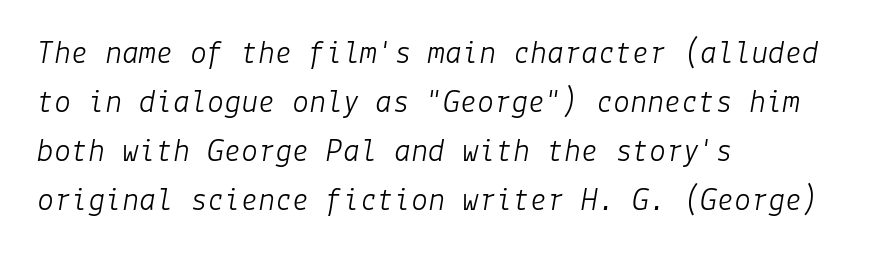
Heft: none added — not bold. If you drew a ruler down the left edge, every line would touch it. One glance says typical: line gaps are just what's usual. The rendering keeps characters at their native spacing.
